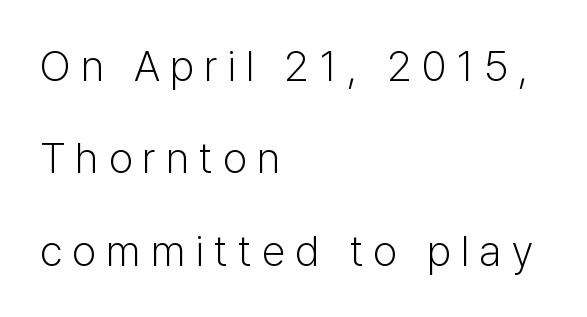
The image shows 43 px light sans-serif type, upright; set left-aligned, loose line spacing (2.15x), unusually wide letter spacing (+0.23 em), not underlined; low stroke contrast and a medium x-height.
